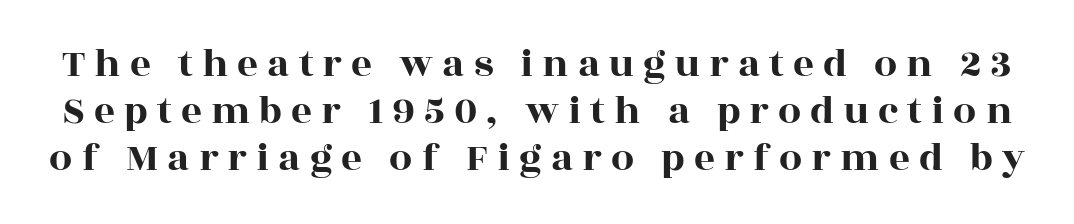
{"serif": "yes", "italic": "no", "width": "wide", "x_height": "large", "monospaced": "no", "underline": "no", "line_spacing": "tight", "line_spacing_ratio": 1.15, "letter_spacing": "wide", "letter_spacing_em": 0.22, "glyph_px": 41}
